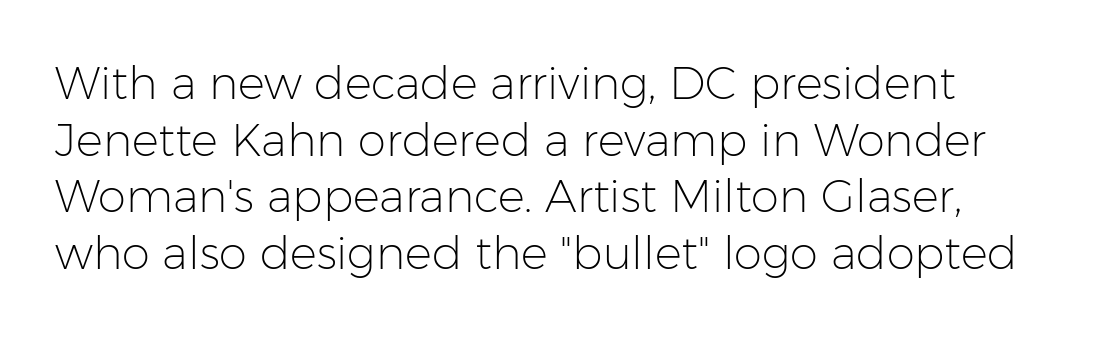
These lines are composed in type without serifs. Here the glyphs are tracked normally, forming tight word shapes. The letters advance in unequal steps, a hallmark of proportional type. Type without underlining. Compared with typical paragraphs, the rows here are spaced about the same.
